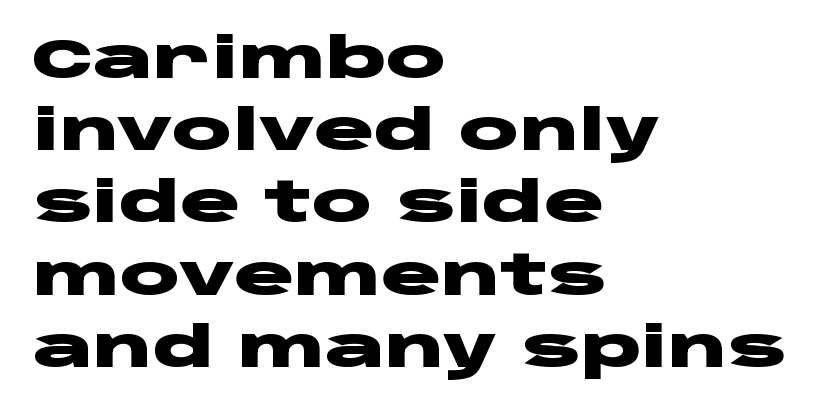
{"serif": "no", "italic": "no", "bold": "yes", "weight": "heavy", "width": "wide", "stroke_contrast": "low", "x_height": "large", "monospaced": "no", "underline": "no", "align": "left", "line_spacing": "normal", "line_spacing_ratio": 1.29, "letter_spacing": "normal", "letter_spacing_em": 0.0, "glyph_px": 56}
